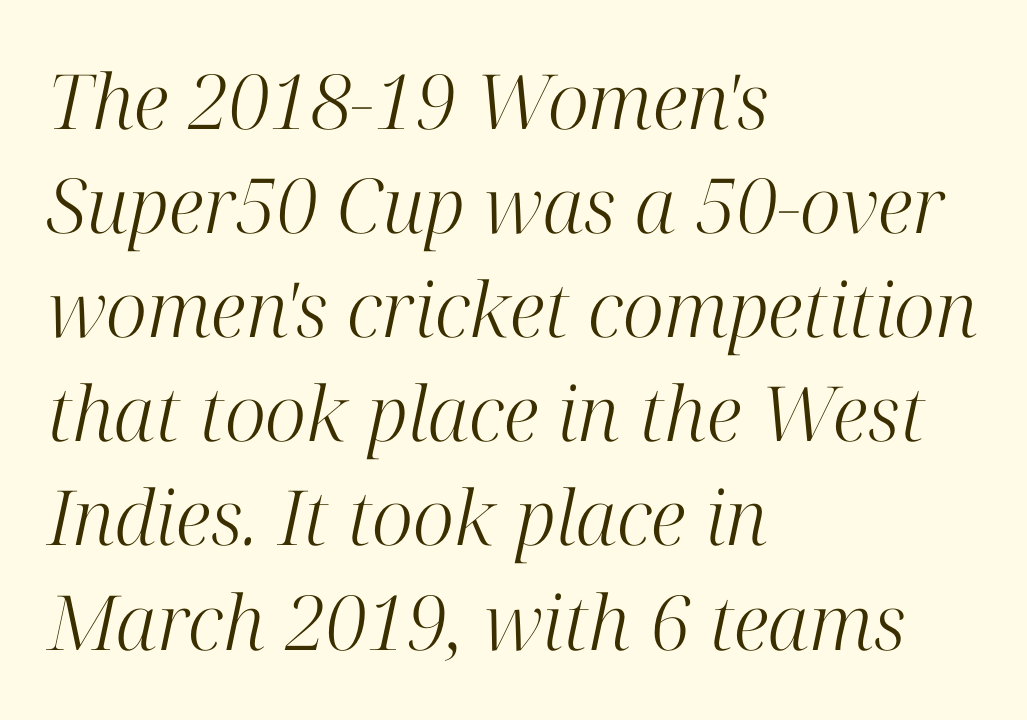
Q: Is the text bold? A: No.
Q: Is the text italic (slanted)? A: Yes, it leans right by about 12 degrees.
Q: Is the typeface a serif or a sans-serif typeface? A: Serif.
Q: Is the text underlined? A: No.
Q: How is the paragraph aligned? A: Left-aligned.
Q: Is the spacing between letters normal or unusually wide? A: Normal.
Q: Is the spacing between lines tight, normal or loose? A: Normal.
Q: Width (condensed, normal, or wide)? A: Normal.
Q: Stroke contrast? A: High.
Q: x-height? A: Medium.
Q: Monospaced? A: No.
